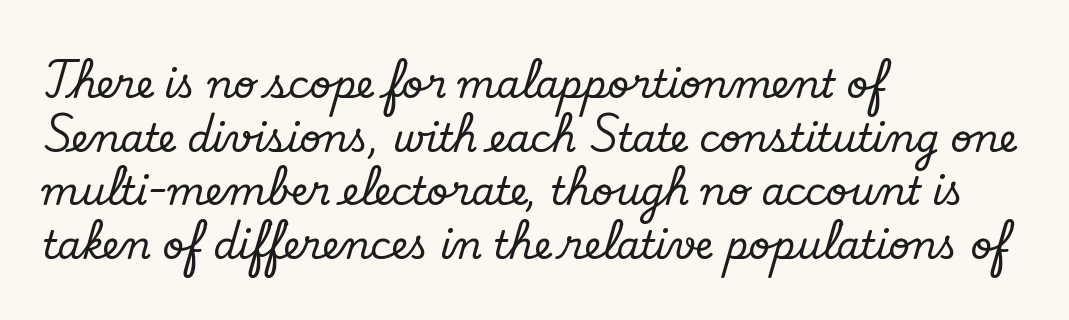
Just letters on the line, the space beneath them empty. Character widths vary here, with narrow letters taking less room than wide ones. Type style note: has serifs. The setting favours the left margin, as ordinary paragraphs usually do.
